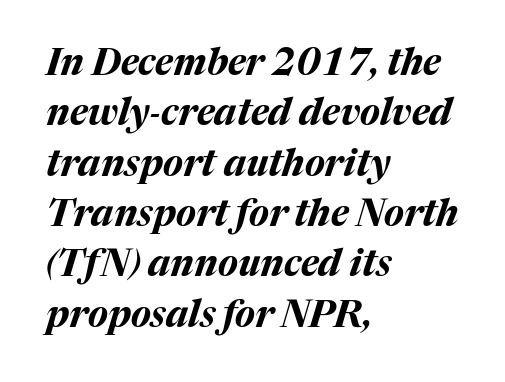
This rendering leaves character spacing at its baseline value. Characters are canted at an angle relative to the baseline's perpendicular. What's the leading like? Ordinary, nothing unusual. Check the space under the baseline: it is left empty. Its strokes are broad and dark, the hallmark of bold type. Looks like regular typesetting: each glyph gets only the width it needs.
